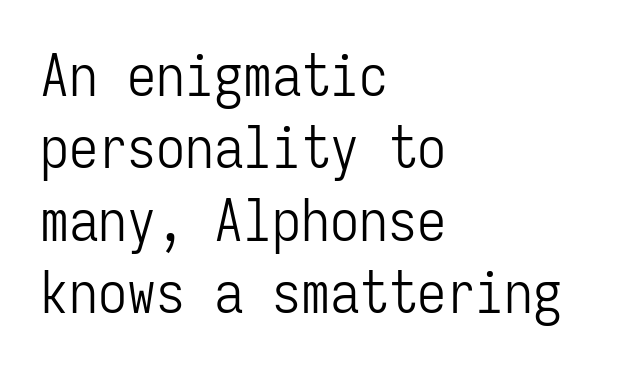
The image shows 58 px light, condensed sans-serif type, upright, monospaced; set left-aligned, normal line spacing (1.25x), normal letter spacing, not underlined; low stroke contrast and a medium x-height.
